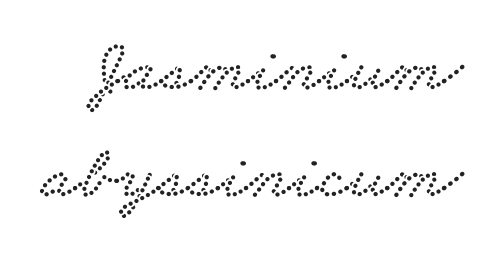
{"serif": "yes", "width": "wide", "stroke_contrast": "low", "x_height": "small", "monospaced": "no", "underline": "no", "line_spacing": "normal", "line_spacing_ratio": 1.39, "letter_spacing": "normal", "letter_spacing_em": 0.0, "glyph_px": 77}
